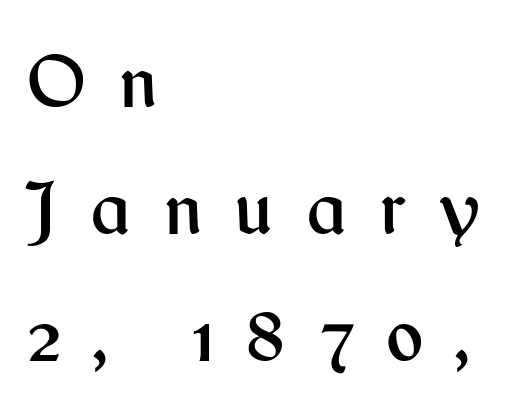
Q: Is the text italic (slanted)? A: No, it is upright.
Q: Is the typeface a serif or a sans-serif typeface? A: Sans-serif.
Q: Is the text underlined? A: No.
Q: How is the paragraph aligned? A: Left-aligned.
Q: Is the spacing between letters normal or unusually wide? A: Unusually wide.
Q: Is the spacing between lines tight, normal or loose? A: Normal.
Q: Width (condensed, normal, or wide)? A: Normal.
Q: Stroke contrast? A: Medium.
Q: x-height? A: Medium.
Q: Monospaced? A: No.
